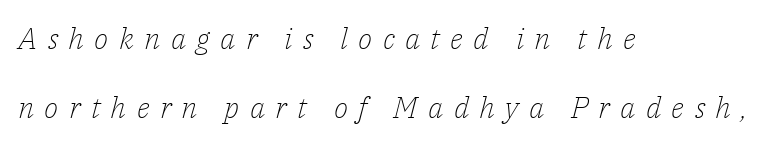
{"serif": "yes", "italic": "yes", "lean": "right", "slant_degrees": 14, "bold": "no", "weight": "light", "width": "normal", "stroke_contrast": "low", "x_height": "medium", "monospaced": "no", "underline": "no", "align": "left", "line_spacing": "loose", "line_spacing_ratio": 2.31, "letter_spacing": "wide", "letter_spacing_em": 0.34, "glyph_px": 30}
